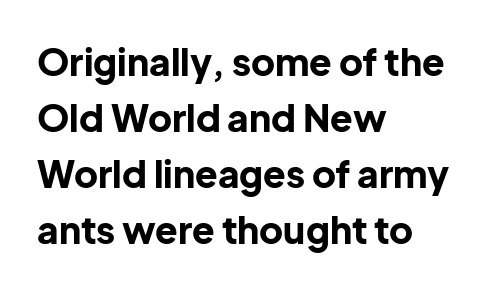
{"serif": "no", "italic": "no", "bold": "yes", "weight": "bold", "width": "normal", "stroke_contrast": "low", "x_height": "medium", "monospaced": "no", "underline": "no", "align": "left", "line_spacing": "normal", "line_spacing_ratio": 1.51, "letter_spacing": "normal", "letter_spacing_em": 0.0, "glyph_px": 37}
